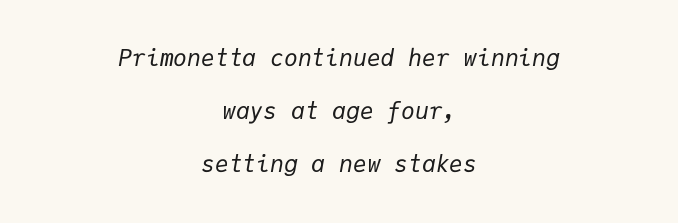
The image shows 23 px text type, italic (leaning right); set centered, loose line spacing (2.31x), normal letter spacing, not underlined.
